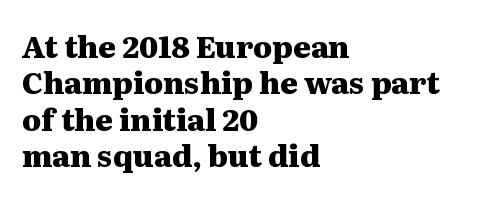
Bare-footed words on every line. Is this a sans? No — the strokes have serifs. This rendering uses left alignment, leaving the right contour irregular. This rendering leaves character spacing at its baseline value. No italicization has been applied; the sample stays upright. Each letter keeps its own natural width here, so spacing adapts to shape.
